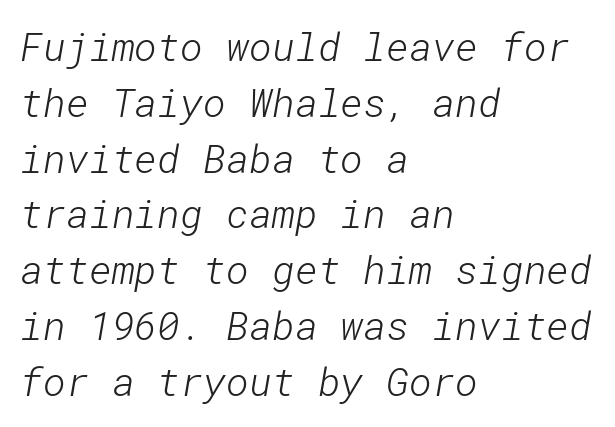
{"serif": "no", "bold": "no", "weight": "light", "width": "normal", "stroke_contrast": "low", "x_height": "medium", "underline": "no", "align": "left", "line_spacing": "normal", "line_spacing_ratio": 1.43, "letter_spacing": "normal", "letter_spacing_em": 0.0, "glyph_px": 39}
